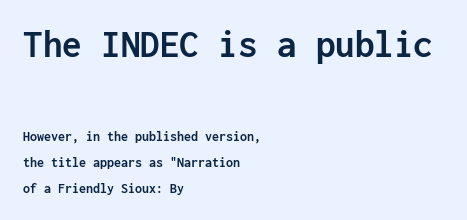
Q: Is the text bold? A: Yes.
Q: Is the text italic (slanted)? A: No, it is upright.
Q: Is the typeface a serif or a sans-serif typeface? A: Sans-serif.
Q: Is the text underlined? A: No.
Q: How is the paragraph aligned? A: Left-aligned.
Q: Is the spacing between letters normal or unusually wide? A: Normal.
Q: Which block of text is set in a larger size, the first (top) or the second (bottom)? A: The first (top) one.
Q: Width (condensed, normal, or wide)? A: Normal.
Q: Stroke contrast? A: Low.
Q: x-height? A: Medium.
Q: Monospaced? A: Yes.
